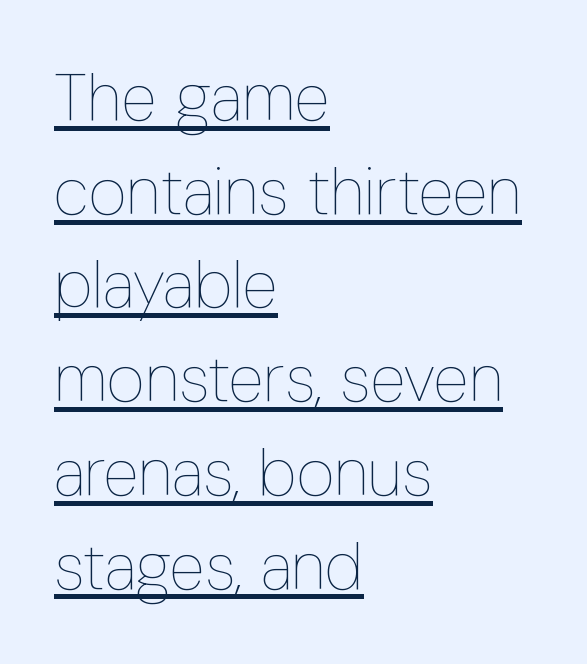
Tall strokes in this sample are plumb rather than angled. You can see a thin bar hugging the bottom of the glyphs. Where is the straight margin? On the left. Here the glyphs are tracked normally, forming tight word shapes. Stems here are at most as thick as an everyday book face. Leading: standard.
